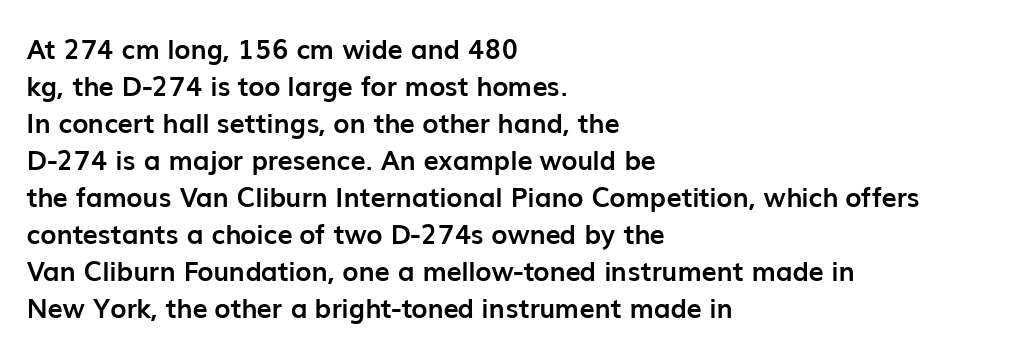
Every character sits straight up, as roman type does. Words appear dense and cohesive because spacing is normal. On the weight axis this lands at bold, roughly 700. In terms of leading, this rendering sits right in the middle.
